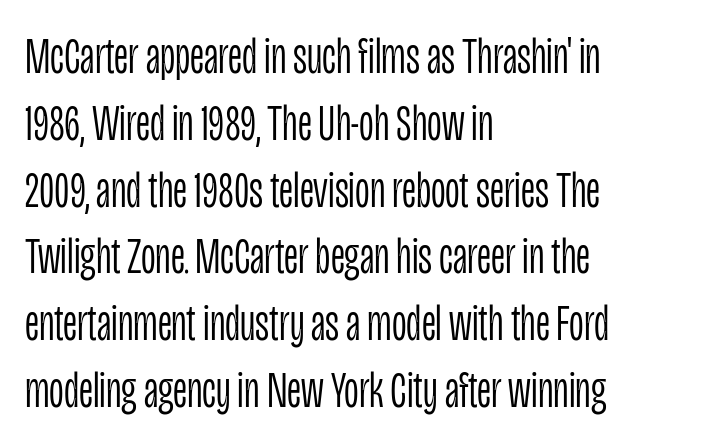
{"serif": "no", "italic": "no", "bold": "no", "weight": "light", "width": "condensed", "stroke_contrast": "low", "x_height": "large", "monospaced": "no", "underline": "no", "align": "left", "line_spacing": "normal", "line_spacing_ratio": 1.31, "letter_spacing": "normal", "letter_spacing_em": 0.0, "glyph_px": 51}
